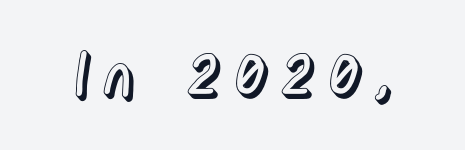
Q: Is the text italic (slanted)? A: Yes.
Q: Is the text underlined? A: No.
Q: Is the spacing between letters normal or unusually wide? A: Unusually wide.
Q: Width (condensed, normal, or wide)? A: Normal.
Q: x-height? A: Medium.
Q: Monospaced? A: No.
